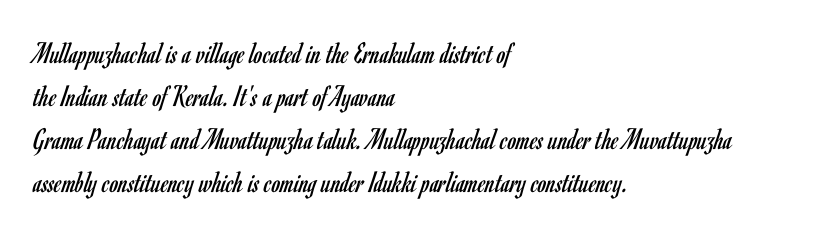
Q: Is the text bold? A: No.
Q: Is the text italic (slanted)? A: Yes.
Q: Is the typeface a serif or a sans-serif typeface? A: Sans-serif.
Q: Is the text underlined? A: No.
Q: How is the paragraph aligned? A: Left-aligned.
Q: Is the spacing between letters normal or unusually wide? A: Normal.
Q: Is the spacing between lines tight, normal or loose? A: Normal.
Q: Width (condensed, normal, or wide)? A: Condensed.
Q: Stroke contrast? A: Low.
Q: x-height? A: Small.
Q: Monospaced? A: No.
